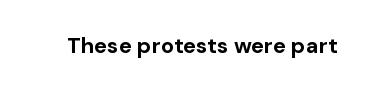
The image shows 22 px bold type, upright; set normal letter spacing, not underlined.
